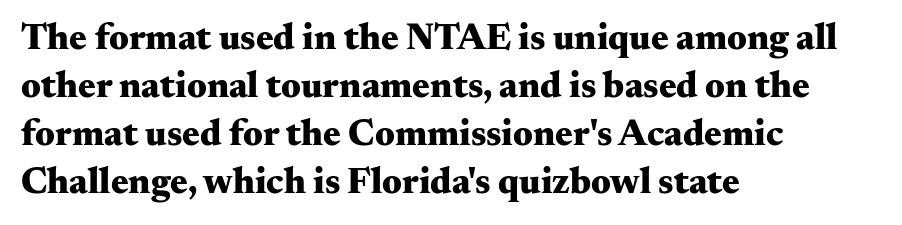
The image shows 37 px heavy, wide serif type, upright; set left-aligned, normal line spacing (1.3x), normal letter spacing, not underlined; medium stroke contrast and a small x-height.
